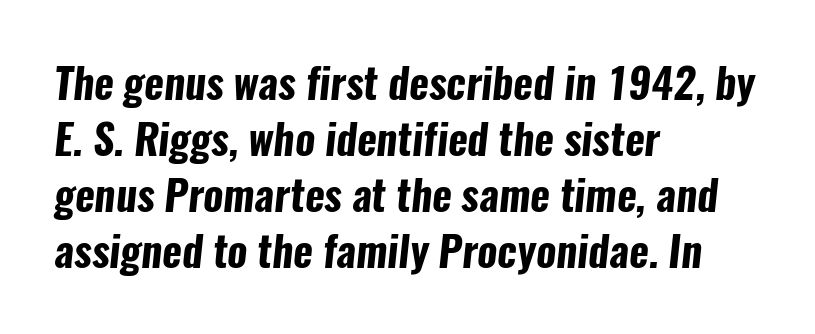
Q: Is the text bold? A: Yes.
Q: Is the typeface a serif or a sans-serif typeface? A: Sans-serif.
Q: Is the text underlined? A: No.
Q: How is the paragraph aligned? A: Left-aligned.
Q: Is the spacing between letters normal or unusually wide? A: Normal.
Q: Is the spacing between lines tight, normal or loose? A: Normal.
Q: Width (condensed, normal, or wide)? A: Condensed.
Q: Stroke contrast? A: Low.
Q: x-height? A: Medium.
Q: Monospaced? A: No.
